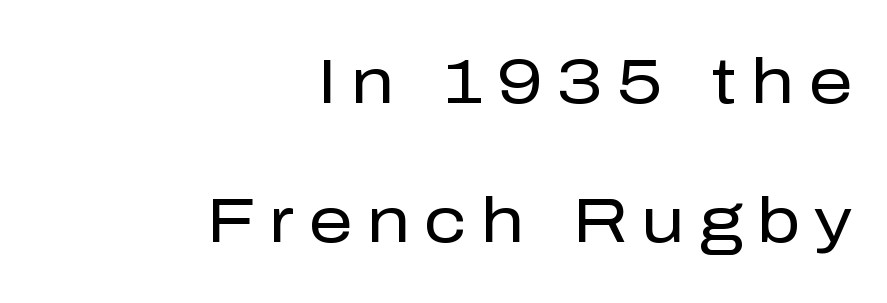
{"serif": "no", "italic": "no", "bold": "no", "weight": "regular", "width": "normal", "stroke_contrast": "low", "x_height": "medium", "monospaced": "no", "underline": "no", "align": "right", "line_spacing": "loose", "line_spacing_ratio": 2.25, "letter_spacing": "wide", "letter_spacing_em": 0.23, "glyph_px": 62}
